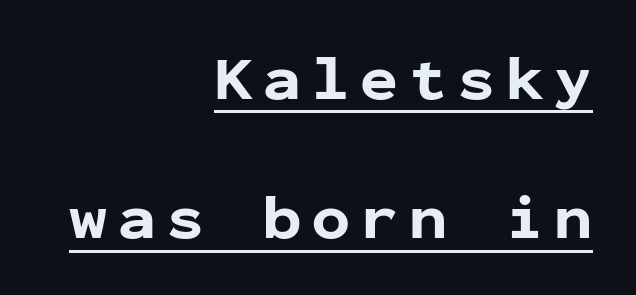
Nope, not italic — everything's standing straight. The letters march in equal steps, a hallmark of fixed-pitch type. Glance below the letters and you will spot a drawn line. This sample is right-justified, so line beginnings fall wherever the words allow.
